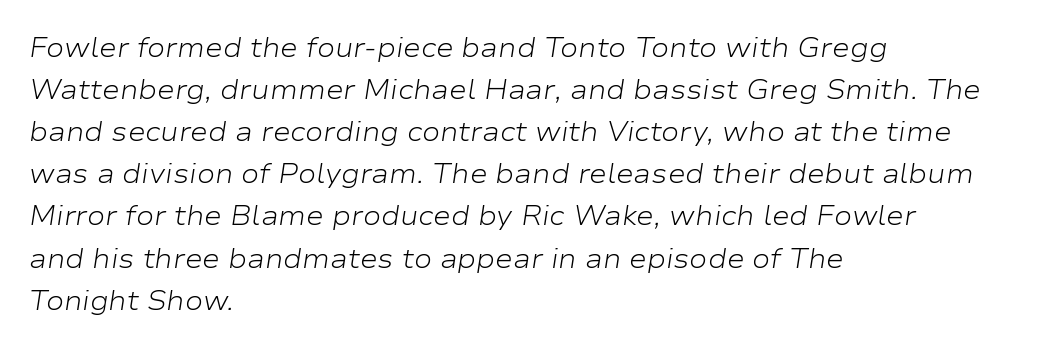
Q: Is the text bold? A: No.
Q: Is the text italic (slanted)? A: Yes, it leans right by about 9 degrees.
Q: Is the text underlined? A: No.
Q: How is the paragraph aligned? A: Left-aligned.
Q: Is the spacing between letters normal or unusually wide? A: Normal.
Q: Is the spacing between lines tight, normal or loose? A: Normal.
